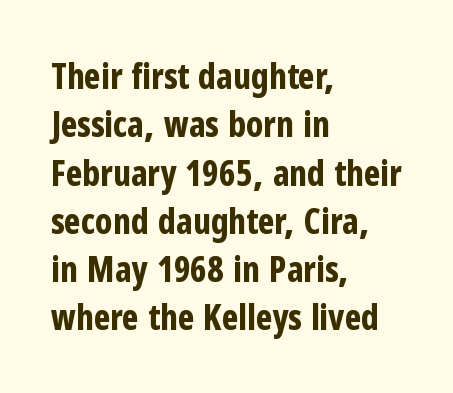
The image shows 35 px bold, condensed sans-serif type, upright; set left-aligned, normal line spacing (1.38x), normal letter spacing, not underlined; low stroke contrast and a medium x-height.
